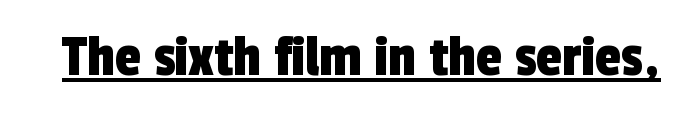
The image shows 60 px condensed sans-serif type; set normal letter spacing, underlined; a medium x-height.
